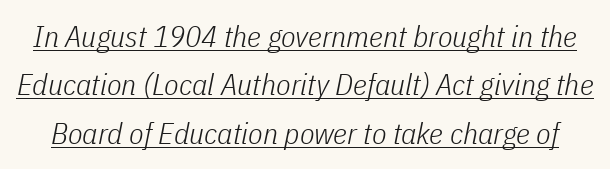
The image shows 30 px light, condensed type, italic (leaning right); set normal line spacing (1.61x), normal letter spacing, underlined; low stroke contrast and a medium x-height.
